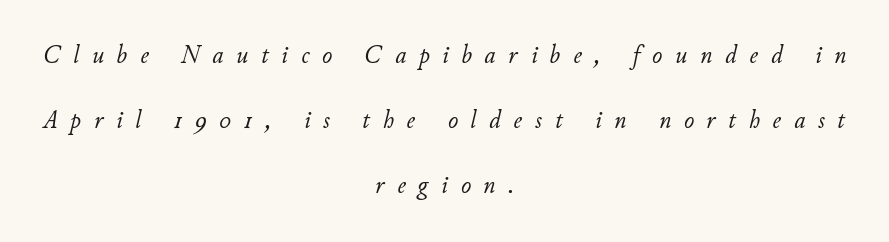
Q: Is the text bold? A: No.
Q: Is the text italic (slanted)? A: Yes, it leans right by about 11 degrees.
Q: Is the text underlined? A: No.
Q: How is the paragraph aligned? A: Centered.
Q: Is the spacing between letters normal or unusually wide? A: Unusually wide.
Q: Is the spacing between lines tight, normal or loose? A: Loose.
